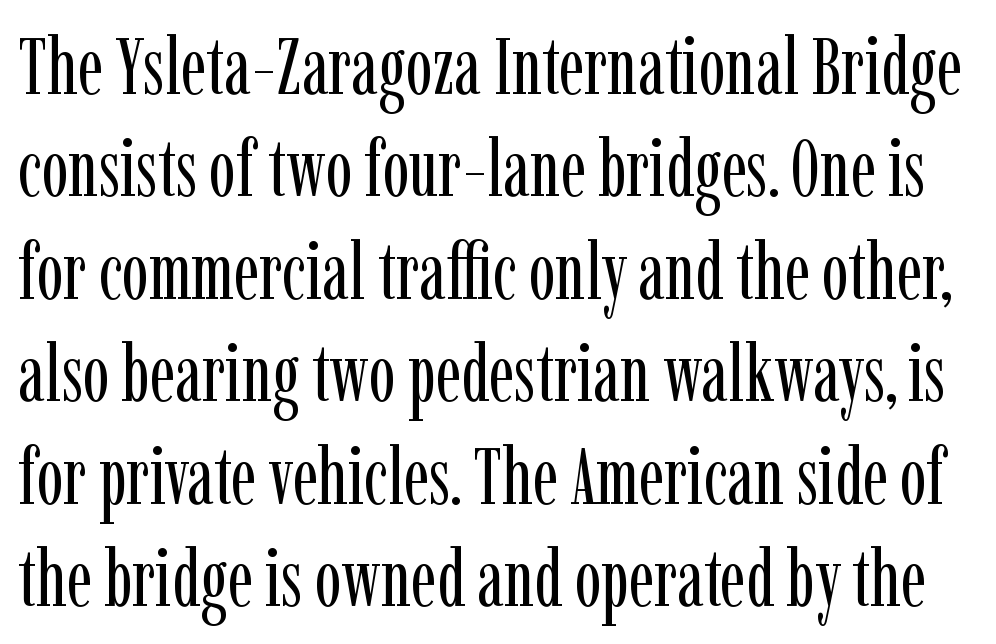
{"serif": "yes", "italic": "no", "bold": "no", "weight": "regular", "width": "condensed", "stroke_contrast": "low", "x_height": "medium", "monospaced": "no", "underline": "no", "line_spacing": "normal", "line_spacing_ratio": 1.28, "letter_spacing": "normal", "letter_spacing_em": 0.0, "glyph_px": 80}
